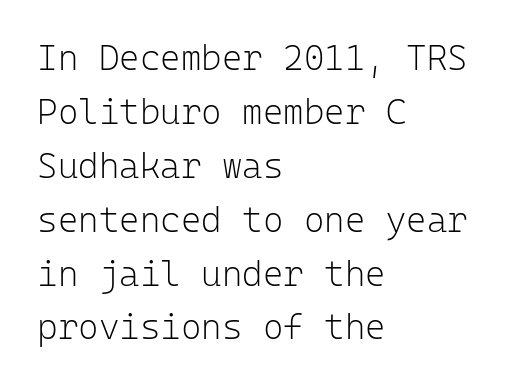
The image shows 35 px light sans-serif type, upright, monospaced; set left-aligned, normal line spacing (1.54x), normal letter spacing, not underlined; low stroke contrast and a medium x-height.
